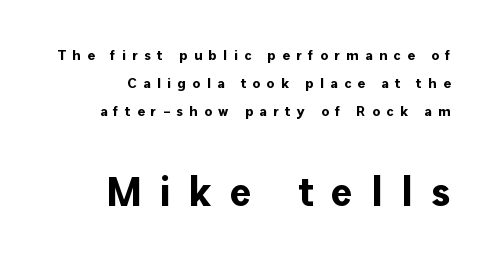
A student would call this right alignment; a typographer would say flush right, rag left. If you drew a line through each stem, it would be perfectly vertical. What stands out about the letter spacing? Its width — letters are far apart. These lines carry a lot of weight — the face is fully bold. The block of text is sparse from top to bottom, with ample space between rows.
